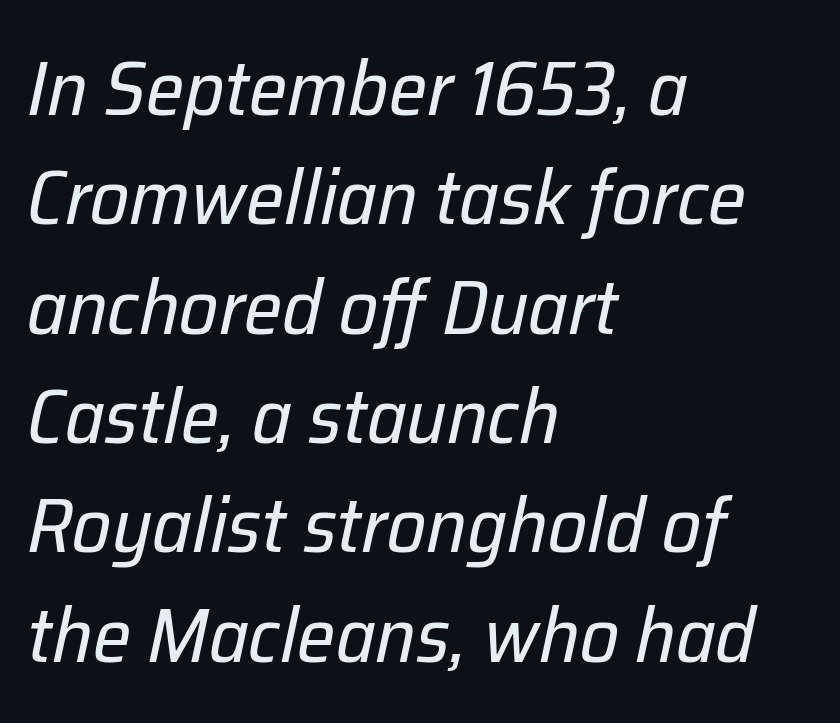
{"italic": "yes", "lean": "right", "slant_degrees": 12, "bold": "no", "weight": "regular", "width": "normal", "stroke_contrast": "low", "x_height": "medium", "monospaced": "no", "underline": "no", "align": "left", "line_spacing": "normal", "line_spacing_ratio": 1.42, "letter_spacing": "normal", "letter_spacing_em": 0.0, "glyph_px": 77}
